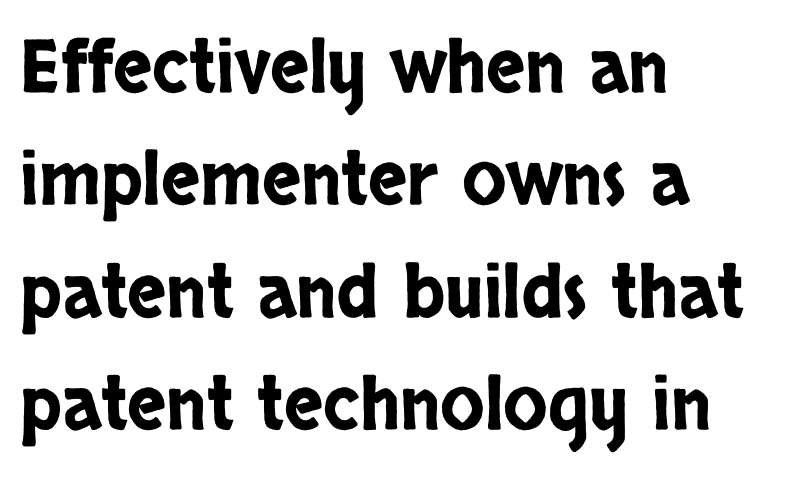
Underlining? Definitely not there. Every character sits straight up, as roman type does. Proportional: the letters do not fall into vertical columns. One glance says typical: line gaps are just what's usual. Is the letter spacing exaggerated? No — it looks like the ordinary default.
